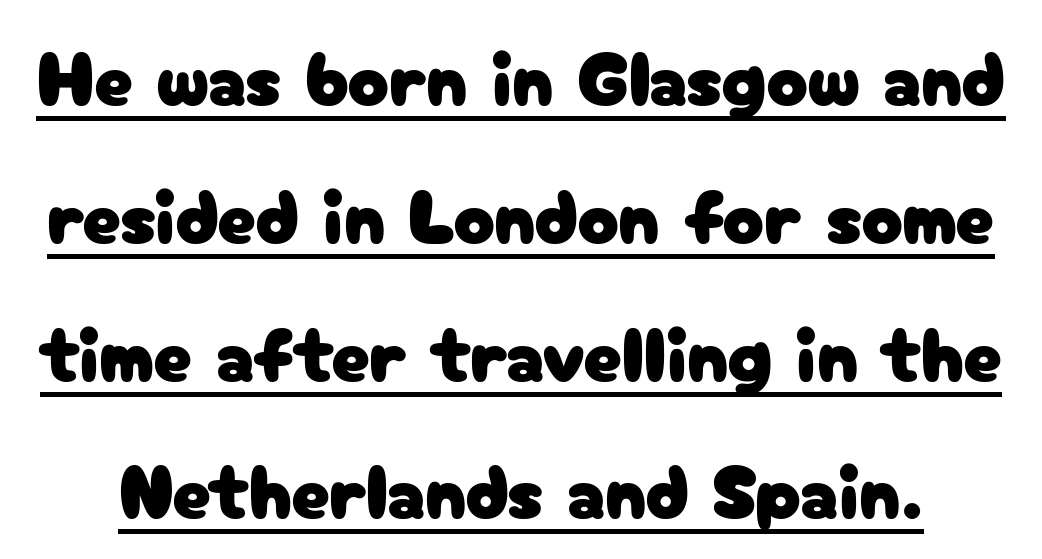
{"serif": "no", "italic": "no", "width": "normal", "stroke_contrast": "low", "x_height": "medium", "monospaced": "no", "underline": "yes", "line_spacing_ratio": 1.79, "letter_spacing": "normal", "letter_spacing_em": 0.0, "glyph_px": 77}
